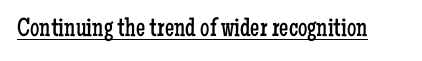
The image shows 26 px text type, upright; set normal letter spacing, underlined.
